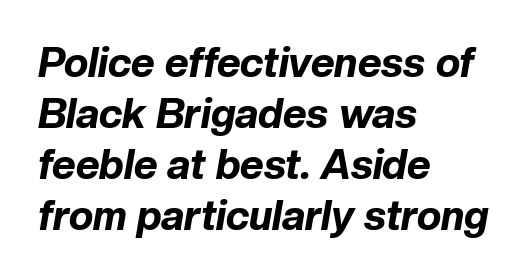
{"italic": "yes", "lean": "right", "slant_degrees": 10, "bold": "yes", "weight": "bold", "width": "normal", "stroke_contrast": "low", "x_height": "medium", "monospaced": "no", "underline": "no", "align": "left", "line_spacing_ratio": 1.24, "letter_spacing": "normal", "letter_spacing_em": 0.0, "glyph_px": 41}
